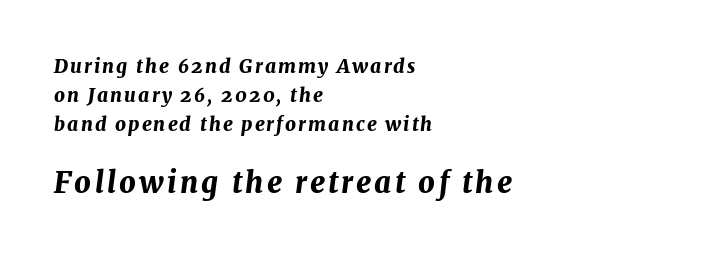
Does the copy run flush right? No — it runs flush left. The passage shown is not underscored anywhere. Quick note: italic. Scale increases going downward across the two blocks.
